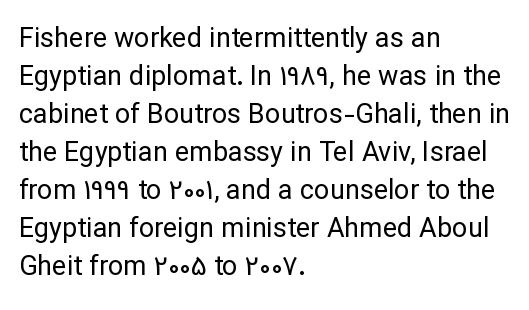
{"italic": "no", "bold": "no", "underline": "no", "align": "left", "line_spacing": "normal", "line_spacing_ratio": 1.41, "letter_spacing": "normal", "letter_spacing_em": 0.0, "glyph_px": 27}
